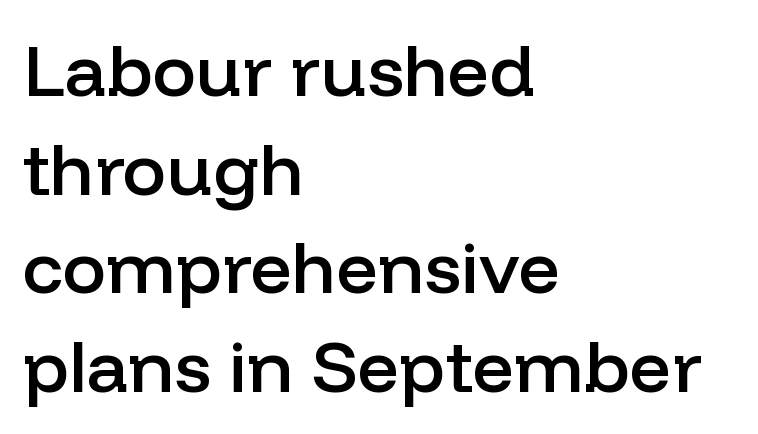
Q: Is the text bold? A: Semi-bold.
Q: Is the text italic (slanted)? A: No, it is upright.
Q: Is the typeface a serif or a sans-serif typeface? A: Sans-serif.
Q: Is the text underlined? A: No.
Q: How is the paragraph aligned? A: Left-aligned.
Q: Is the spacing between letters normal or unusually wide? A: Normal.
Q: Is the spacing between lines tight, normal or loose? A: Normal.
Q: Width (condensed, normal, or wide)? A: Normal.
Q: Stroke contrast? A: Low.
Q: x-height? A: Medium.
Q: Monospaced? A: No.
